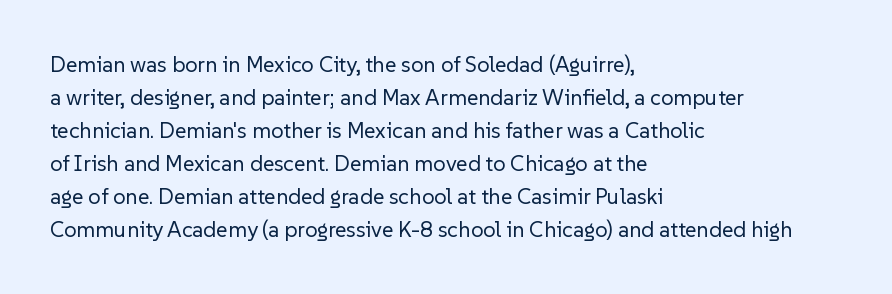
{"italic": "no", "bold": "no", "underline": "no", "align": "left", "line_spacing": "normal", "line_spacing_ratio": 1.5, "letter_spacing": "normal", "letter_spacing_em": 0.0, "glyph_px": 22}
